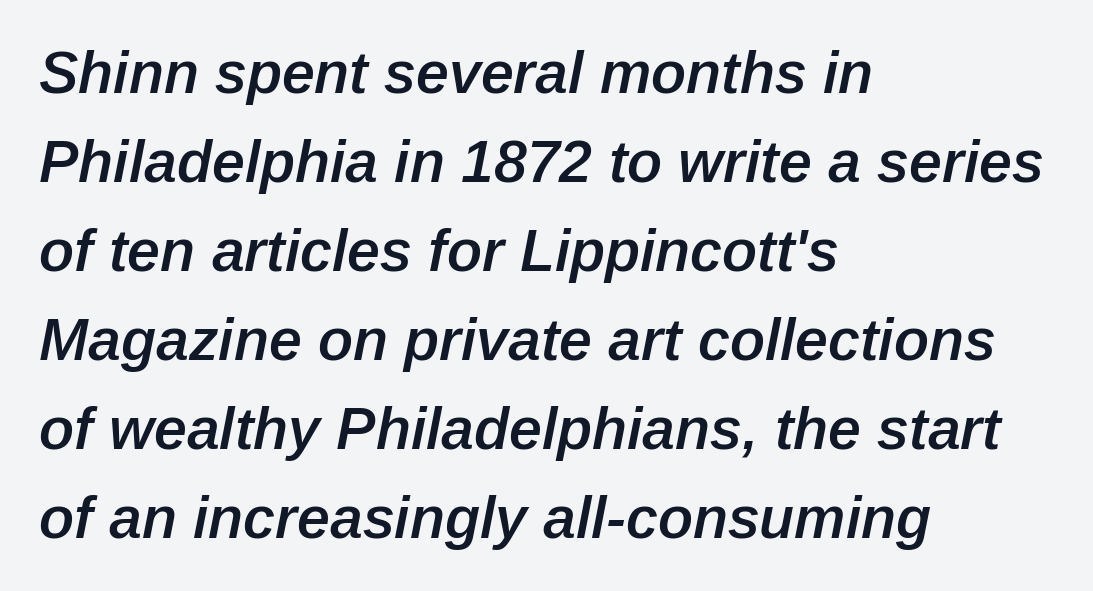
Looking at the ascenders, they clearly lean. Every letter is mildly thick-stroked: semibold rather than bold. Line spacing here is normal. Look at the tracking — it's just the regular setting, nothing added. Anything drawn beneath the words? Only blank space. If you drew a ruler down the left edge, every line would touch it.
